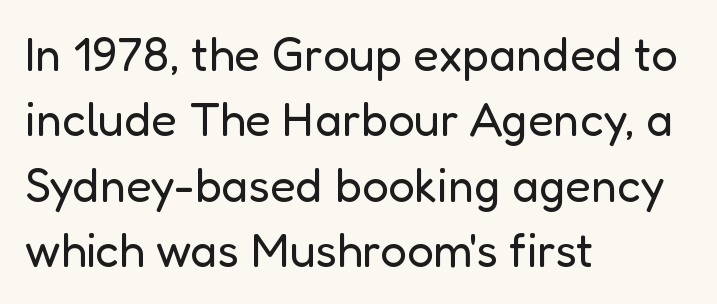
The image shows 47 px regular-weight sans-serif type, upright; set left-aligned, normal line spacing (1.39x), normal letter spacing, not underlined; low stroke contrast and a medium x-height.
